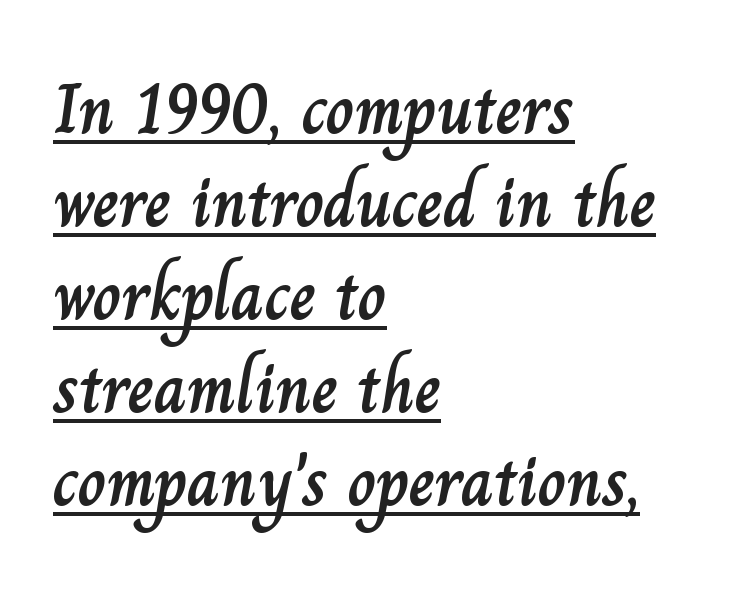
The letters advance in unequal steps, a hallmark of proportional type. Typeset ragged right — the left edge is the straight one. In terms of letterspacing, this is plain default setting. Does the leading feel generous? No, just average.
